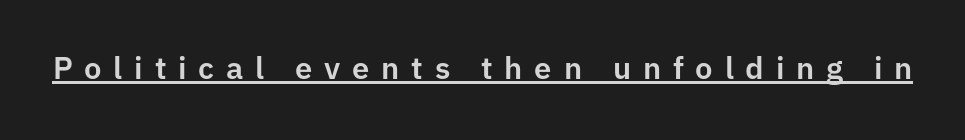
Q: Is the text italic (slanted)? A: No, it is upright.
Q: Is the typeface a serif or a sans-serif typeface? A: Sans-serif.
Q: Is the text underlined? A: Yes.
Q: Is the spacing between letters normal or unusually wide? A: Unusually wide.
Q: Width (condensed, normal, or wide)? A: Normal.
Q: Stroke contrast? A: Low.
Q: x-height? A: Medium.
Q: Monospaced? A: No.
